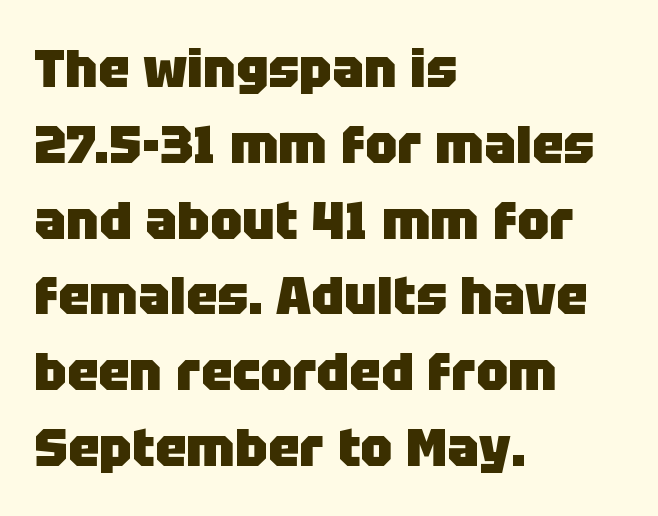
Q: Is the text bold? A: Yes.
Q: Is the text italic (slanted)? A: No, it is upright.
Q: Is the typeface a serif or a sans-serif typeface? A: Sans-serif.
Q: Is the text underlined? A: No.
Q: How is the paragraph aligned? A: Left-aligned.
Q: Is the spacing between letters normal or unusually wide? A: Normal.
Q: Is the spacing between lines tight, normal or loose? A: Normal.
Q: Width (condensed, normal, or wide)? A: Normal.
Q: Stroke contrast? A: Low.
Q: x-height? A: Large.
Q: Monospaced? A: No.
